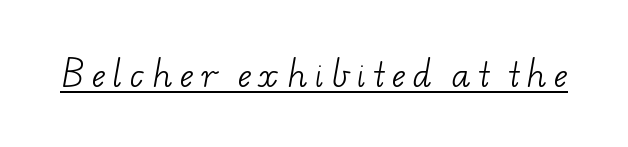
The image shows 32 px light, wide serif type; set unusually wide letter spacing (+0.25 em), underlined; low stroke contrast and a small x-height.
